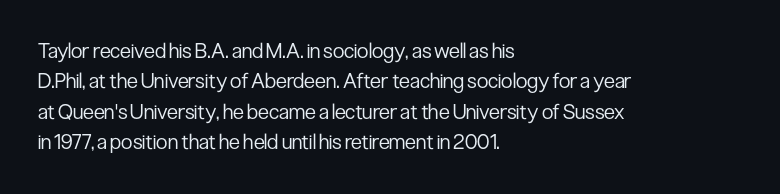
{"italic": "no", "bold": "no", "underline": "no", "align": "left", "line_spacing": "normal", "line_spacing_ratio": 1.45, "letter_spacing": "normal", "letter_spacing_em": 0.0, "glyph_px": 21}
